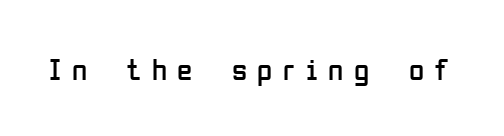
The rendering uses natural spacing where letterforms have individual widths. How are the letters spaced? Widely, with obvious added tracking. Underline: absent. If you drew a line through each stem, it would be perfectly vertical. Is this a sans? Yes — the strokes have no serifs.
